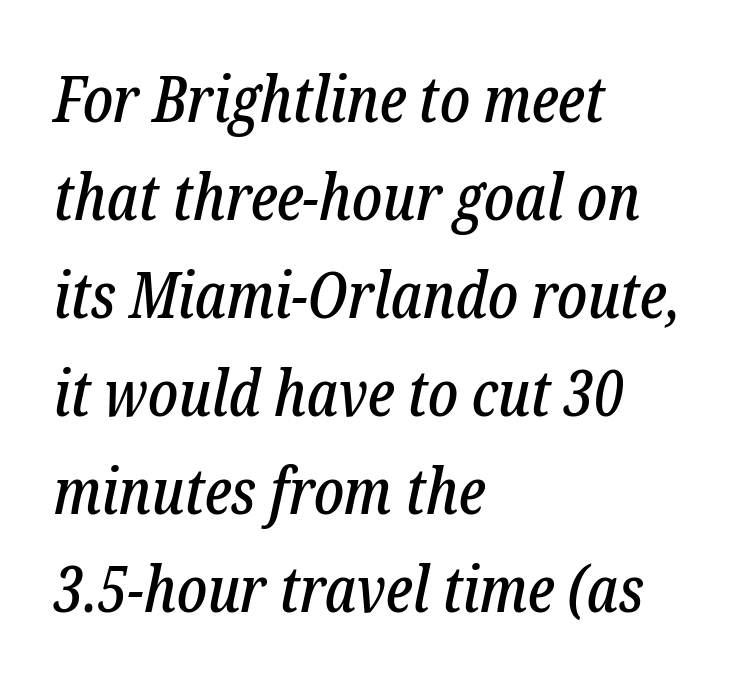
Q: Is the text italic (slanted)? A: Yes, it leans right by about 12 degrees.
Q: Is the typeface a serif or a sans-serif typeface? A: Serif.
Q: Is the text underlined? A: No.
Q: How is the paragraph aligned? A: Left-aligned.
Q: Is the spacing between letters normal or unusually wide? A: Normal.
Q: Is the spacing between lines tight, normal or loose? A: Normal.
Q: Width (condensed, normal, or wide)? A: Condensed.
Q: Stroke contrast? A: Low.
Q: x-height? A: Medium.
Q: Monospaced? A: No.
